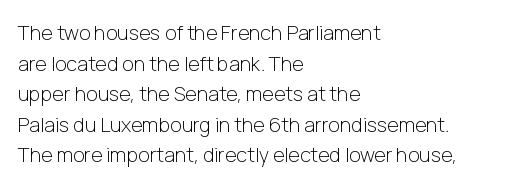
Q: Is the text bold? A: No.
Q: Is the text italic (slanted)? A: No, it is upright.
Q: Is the text underlined? A: No.
Q: How is the paragraph aligned? A: Left-aligned.
Q: Is the spacing between letters normal or unusually wide? A: Normal.
Q: Is the spacing between lines tight, normal or loose? A: Normal.
